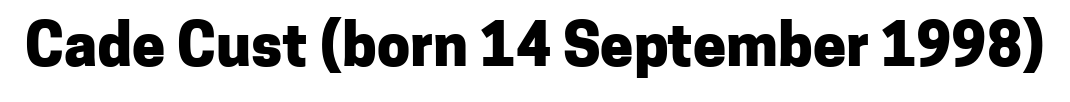
The image shows 59 px heavy sans-serif type, upright; set normal letter spacing, not underlined; low stroke contrast and a medium x-height.
